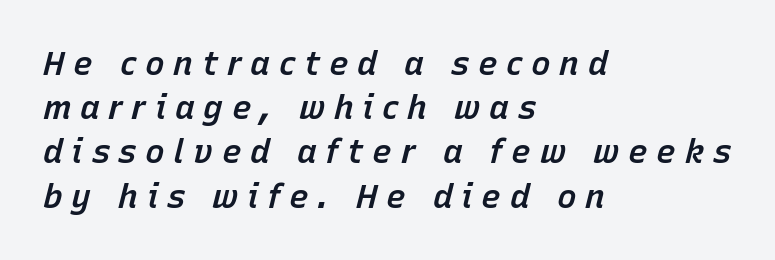
{"italic": "yes", "lean": "right", "slant_degrees": 15, "bold": "semi", "weight": "semibold", "width": "normal", "stroke_contrast": "low", "x_height": "medium", "monospaced": "no", "underline": "no", "align": "left", "line_spacing": "normal", "line_spacing_ratio": 1.34, "letter_spacing": "wide", "letter_spacing_em": 0.26, "glyph_px": 33}
